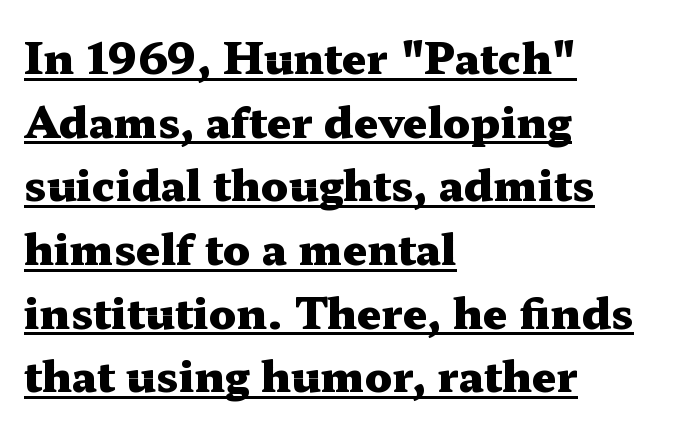
The lines sit at an ordinary, default distance from one another. Notice how the stems are strictly vertical — no italics here. Each letter's strokes conclude with small projecting serifs. All the whitespace from short lines collects on the right.
